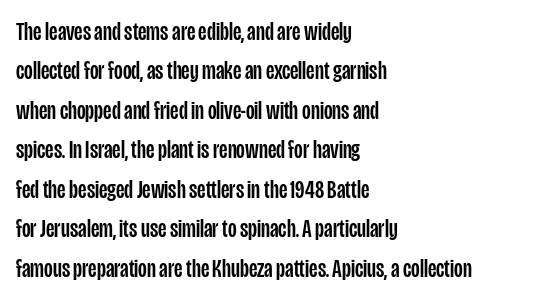
{"italic": "no", "underline": "no", "align": "left", "line_spacing": "normal", "line_spacing_ratio": 1.58, "letter_spacing": "normal", "letter_spacing_em": 0.0, "glyph_px": 25}
